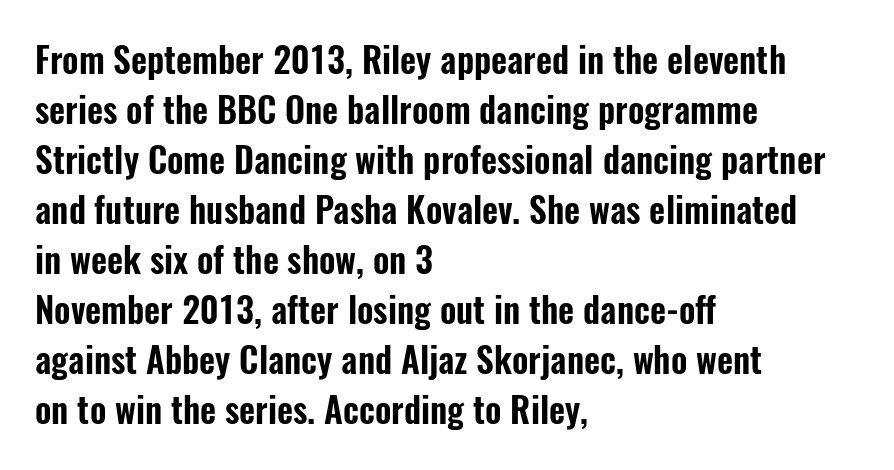
Q: Is the text italic (slanted)? A: No, it is upright.
Q: Is the typeface a serif or a sans-serif typeface? A: Sans-serif.
Q: Is the text underlined? A: No.
Q: How is the paragraph aligned? A: Left-aligned.
Q: Is the spacing between letters normal or unusually wide? A: Normal.
Q: Is the spacing between lines tight, normal or loose? A: Normal.
Q: Width (condensed, normal, or wide)? A: Condensed.
Q: Stroke contrast? A: Low.
Q: x-height? A: Medium.
Q: Monospaced? A: No.
